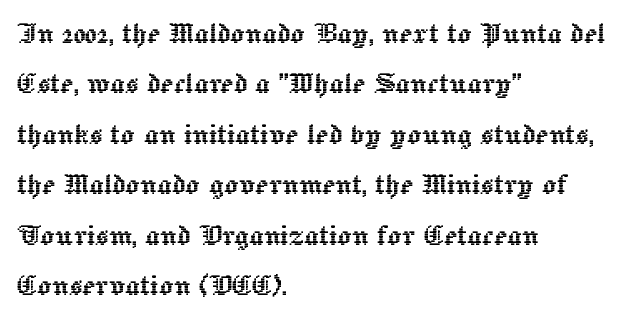
Q: Is the text italic (slanted)? A: No, it is upright.
Q: Is the text underlined? A: No.
Q: How is the paragraph aligned? A: Left-aligned.
Q: Is the spacing between letters normal or unusually wide? A: Normal.
Q: Is the spacing between lines tight, normal or loose? A: Normal.
Q: Width (condensed, normal, or wide)? A: Normal.
Q: x-height? A: Medium.
Q: Monospaced? A: No.
